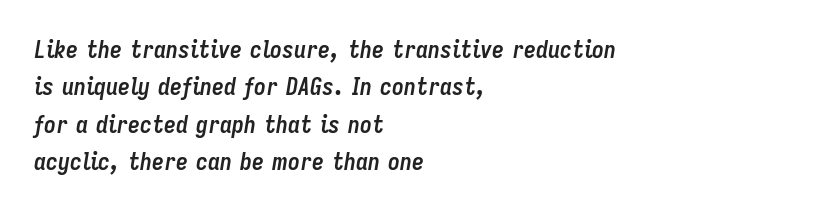
Leading: standard. Standard letterfit; no display-style spreading of the glyphs. The letters are slanted; this is an italic face. Decoration check: the copy has no underline. The passage is arranged the way most books set body copy — flush left.
